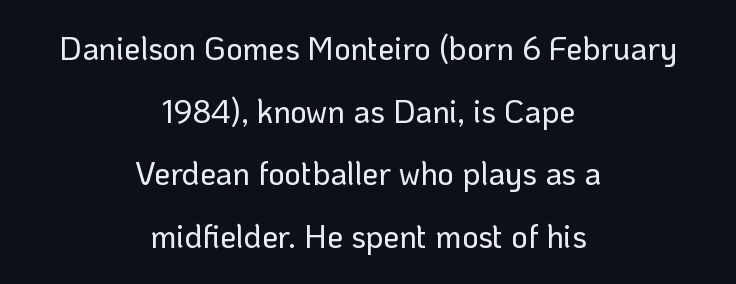
Q: Is the text italic (slanted)? A: No, it is upright.
Q: Is the typeface a serif or a sans-serif typeface? A: Sans-serif.
Q: Is the text underlined? A: No.
Q: How is the paragraph aligned? A: Centered.
Q: Is the spacing between letters normal or unusually wide? A: Normal.
Q: Is the spacing between lines tight, normal or loose? A: Loose.
Q: Width (condensed, normal, or wide)? A: Normal.
Q: Stroke contrast? A: Low.
Q: x-height? A: Medium.
Q: Monospaced? A: No.
